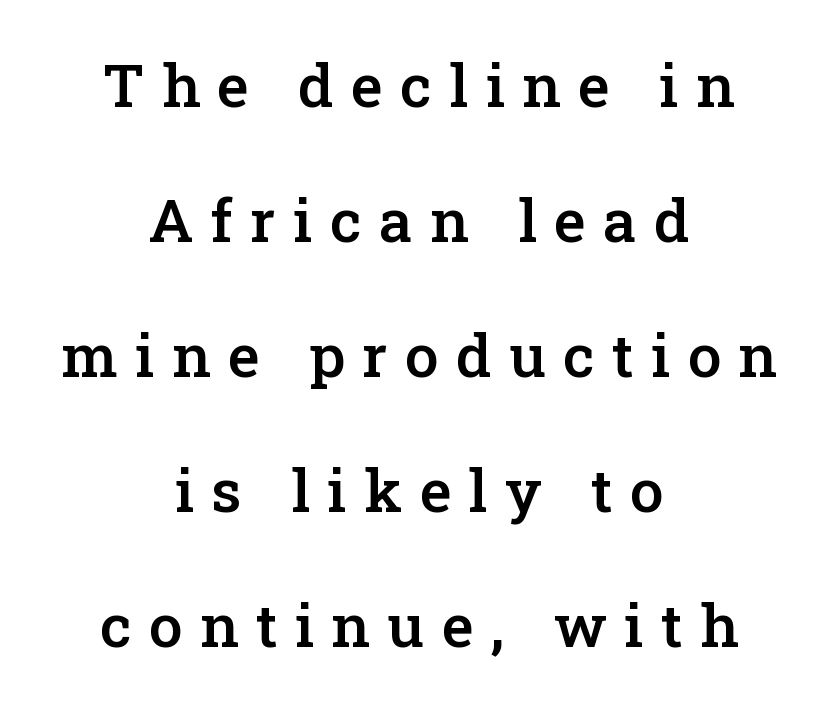
The space between consecutive lines is lavish. The paragraph shown floats in the horizontal middle. Tall strokes in this sample are plumb rather than angled. No word sits above an underline. Tracking value appears strongly positive — letters spread wide. You could not count columns in this text — the font is proportionally spaced.
